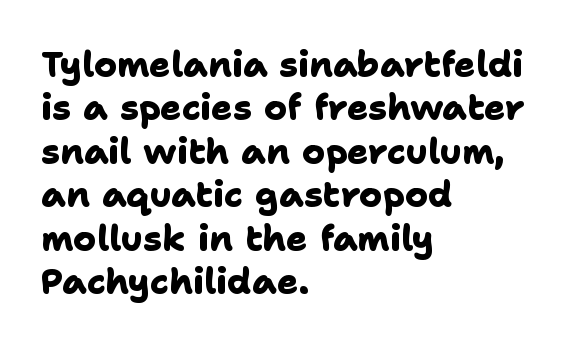
Left-aligned paragraph, ragged on the right. Nope, no serifs anywhere on these letters. These lines keep a tight, regular rhythm from letter to letter. Caption: bold face, heavy strokes.
